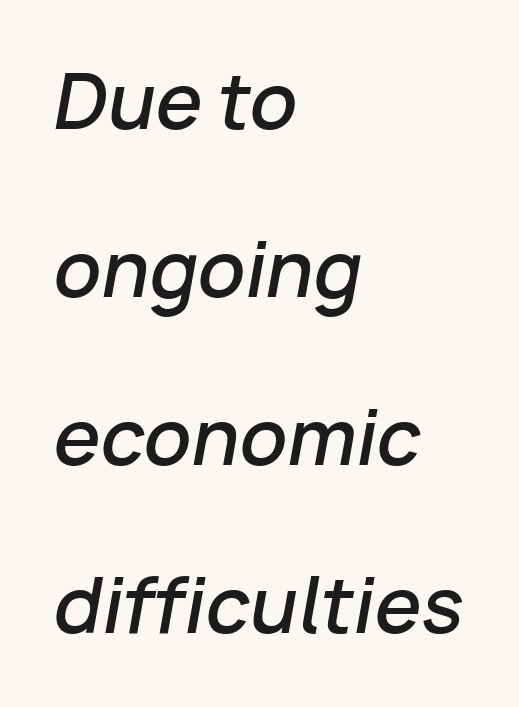
The image shows 75 px semibold type, italic (leaning right); set left-aligned, loose line spacing (2.24x), normal letter spacing, not underlined; low stroke contrast and a medium x-height.
